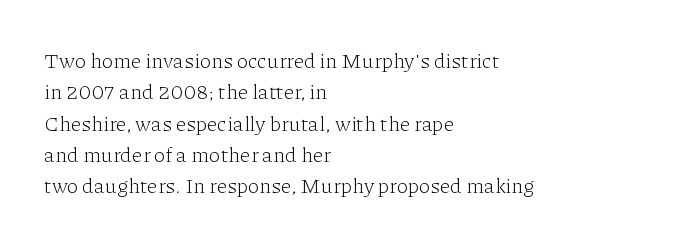
{"italic": "no", "bold": "no", "underline": "no", "align": "left", "line_spacing": "normal", "line_spacing_ratio": 1.49, "letter_spacing": "normal", "letter_spacing_em": 0.0, "glyph_px": 21}
